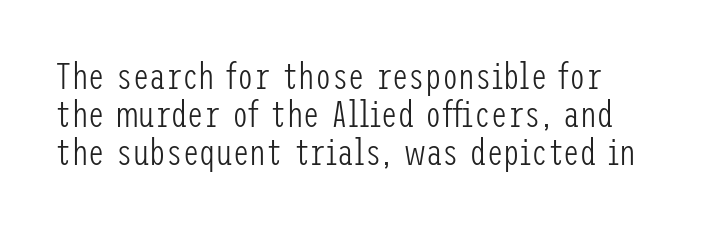
Q: Is the text bold? A: No.
Q: Is the text italic (slanted)? A: No, it is upright.
Q: Is the typeface a serif or a sans-serif typeface? A: Sans-serif.
Q: Is the text underlined? A: No.
Q: Is the spacing between letters normal or unusually wide? A: Normal.
Q: Is the spacing between lines tight, normal or loose? A: Tight.
Q: Width (condensed, normal, or wide)? A: Condensed.
Q: Stroke contrast? A: Low.
Q: x-height? A: Medium.
